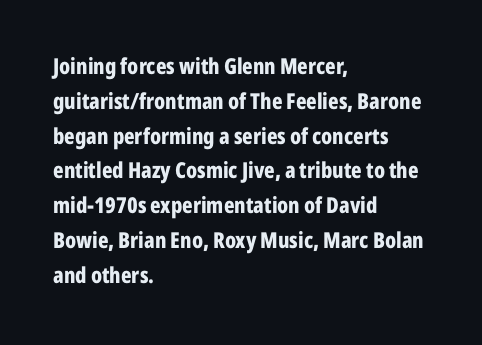
Q: Is the text bold? A: Yes.
Q: Is the text italic (slanted)? A: No, it is upright.
Q: Is the text underlined? A: No.
Q: How is the paragraph aligned? A: Left-aligned.
Q: Is the spacing between letters normal or unusually wide? A: Normal.
Q: Is the spacing between lines tight, normal or loose? A: Normal.
